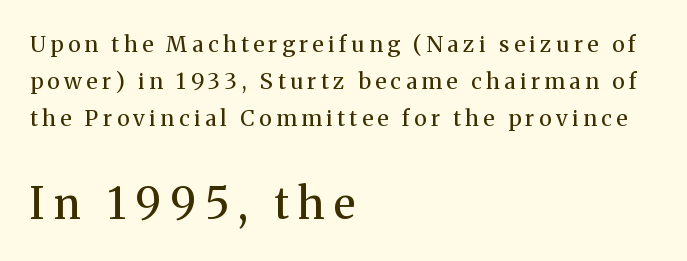
The image shows 43 px regular-weight serif type, upright; set left-aligned, normal line spacing (1.69x), unusually wide letter spacing (+0.21 em), not underlined; the second (bottom) block is 1.95x larger; medium stroke contrast and a medium x-height.
